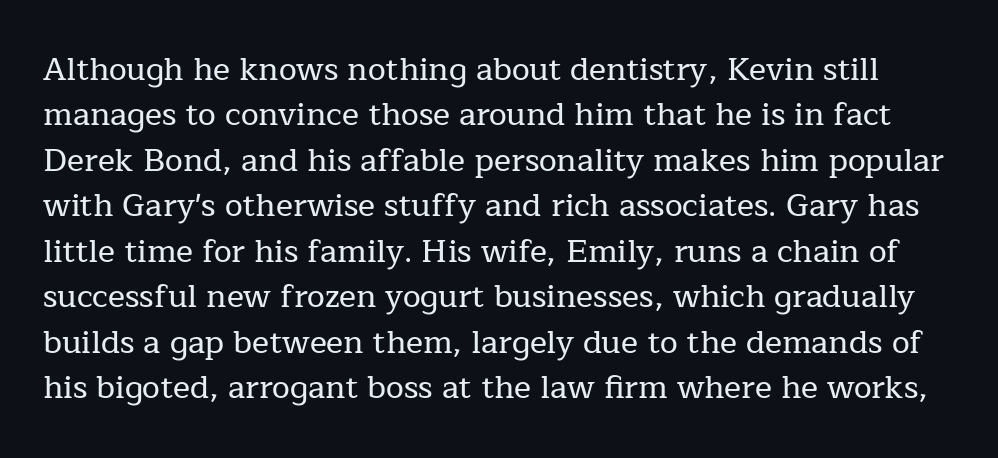
{"serif": "yes", "italic": "no", "width": "normal", "stroke_contrast": "low", "x_height": "medium", "monospaced": "no", "underline": "no", "line_spacing": "normal", "line_spacing_ratio": 1.42, "letter_spacing": "normal", "letter_spacing_em": 0.0, "glyph_px": 32}
